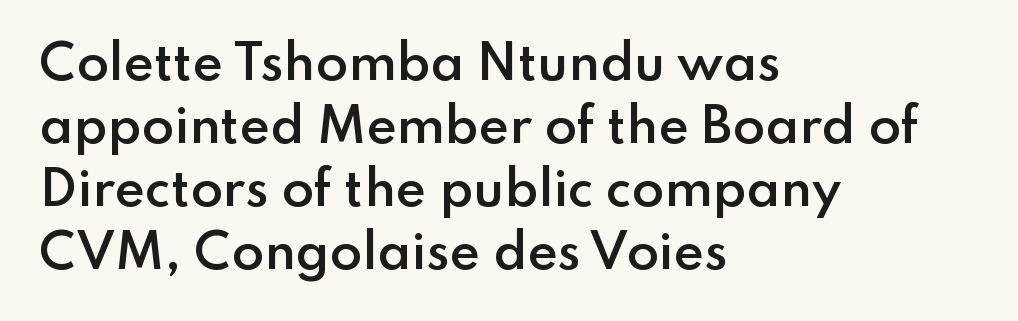
The leading is moderate, giving the passage an even texture. Character widths vary here, with narrow letters taking less room than wide ones. The line texture is even and compact thanks to regular tracking. Every letter is mildly thick-stroked: semibold rather than bold.
